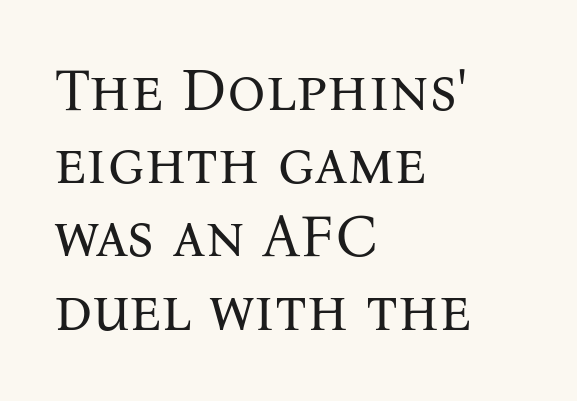
{"serif": "yes", "italic": "no", "bold": "no", "weight": "regular", "width": "normal", "stroke_contrast": "medium", "x_height": "medium", "monospaced": "no", "underline": "no", "align": "left", "line_spacing_ratio": 1.22, "letter_spacing": "normal", "letter_spacing_em": 0.0, "glyph_px": 60}
